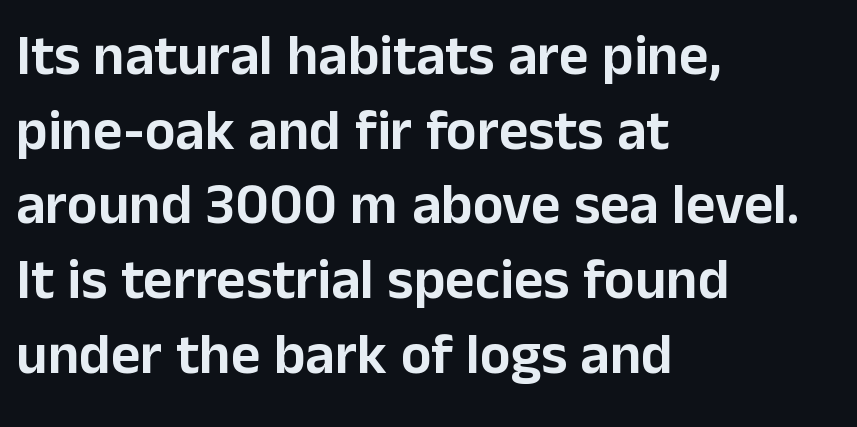
Where is the straight margin? On the left. Just letters on the line, the space beneath them empty. A typesetter would call this proportional, since set widths differ per character. Default kerning and tracking; the words read as compact shapes.
